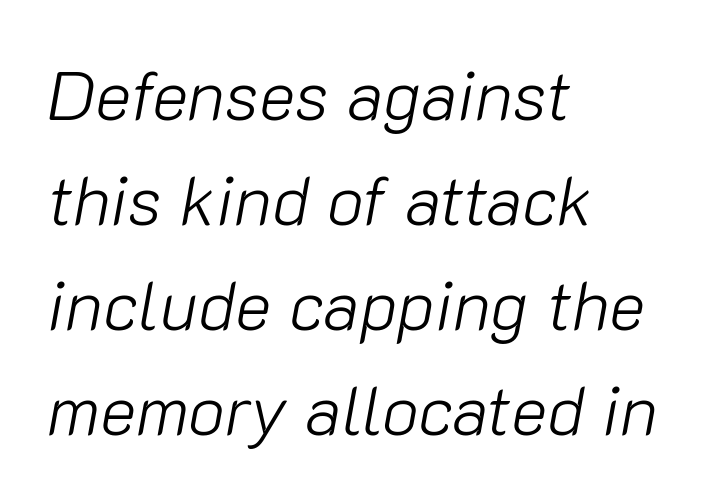
{"italic": "yes", "lean": "right", "slant_degrees": 10, "bold": "no", "weight": "light", "width": "normal", "stroke_contrast": "low", "x_height": "medium", "monospaced": "no", "underline": "no", "align": "left", "line_spacing": "normal", "line_spacing_ratio": 1.52, "letter_spacing": "normal", "letter_spacing_em": 0.0, "glyph_px": 69}
